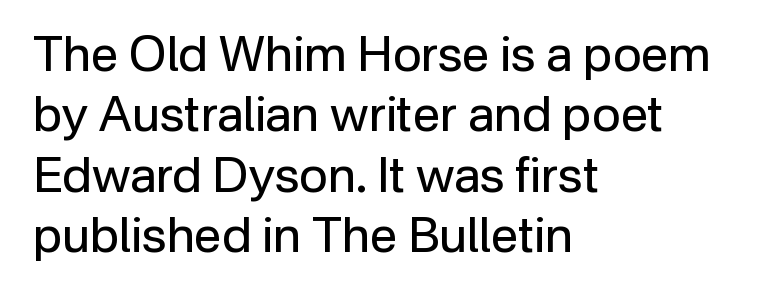
Q: Is the text bold? A: No.
Q: Is the text italic (slanted)? A: No, it is upright.
Q: Is the typeface a serif or a sans-serif typeface? A: Sans-serif.
Q: Is the text underlined? A: No.
Q: How is the paragraph aligned? A: Left-aligned.
Q: Is the spacing between letters normal or unusually wide? A: Normal.
Q: Width (condensed, normal, or wide)? A: Normal.
Q: Stroke contrast? A: Low.
Q: x-height? A: Medium.
Q: Monospaced? A: No.
